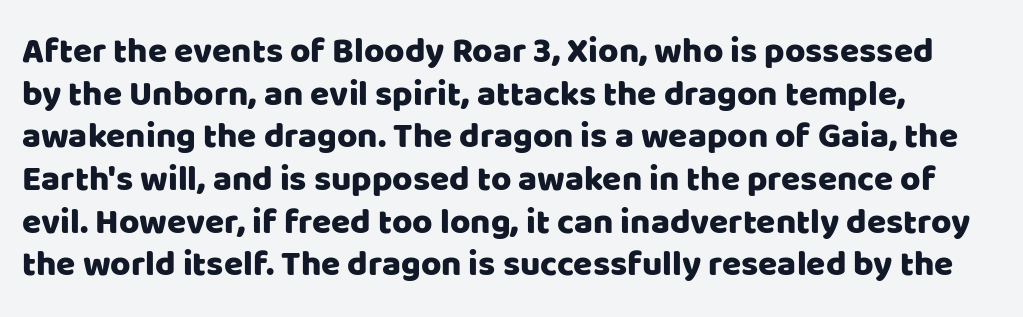
You could not count columns in this text — the font is proportionally spaced. The letterforms sit shoulder to shoulder at normal distance. Any mark beneath the type? The region is blank. Vertical strokes here are truly vertical. Letterform terminals end flat and unadorned throughout the passage.
